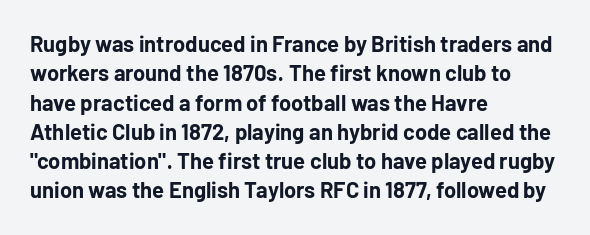
Q: Is the text bold? A: Yes.
Q: Is the text italic (slanted)? A: No, it is upright.
Q: Is the text underlined? A: No.
Q: How is the paragraph aligned? A: Left-aligned.
Q: Is the spacing between letters normal or unusually wide? A: Normal.
Q: Is the spacing between lines tight, normal or loose? A: Normal.
